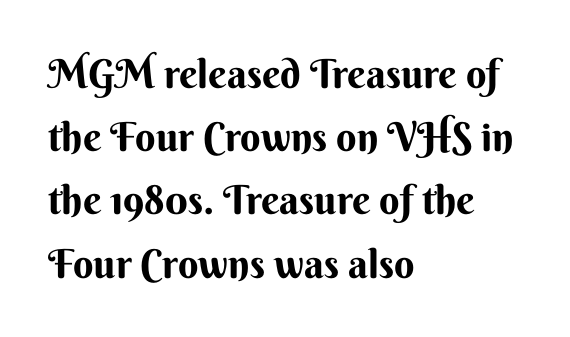
The image shows 40 px bold sans-serif type, upright; set left-aligned, normal line spacing (1.58x), normal letter spacing, not underlined; medium stroke contrast and a small x-height.
